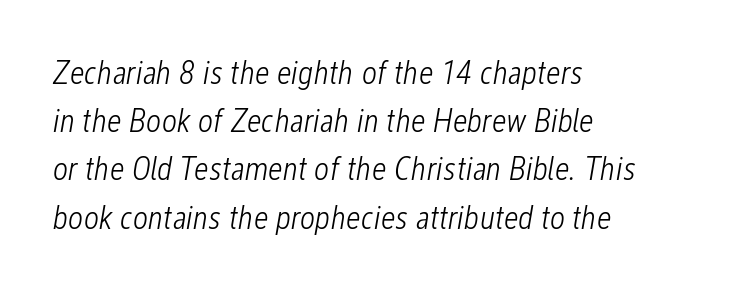
{"italic": "yes", "lean": "right", "slant_degrees": 12, "bold": "no", "weight": "light", "width": "condensed", "stroke_contrast": "low", "x_height": "medium", "monospaced": "no", "underline": "no", "align": "left", "line_spacing": "normal", "line_spacing_ratio": 1.46, "letter_spacing": "normal", "letter_spacing_em": 0.0, "glyph_px": 33}
